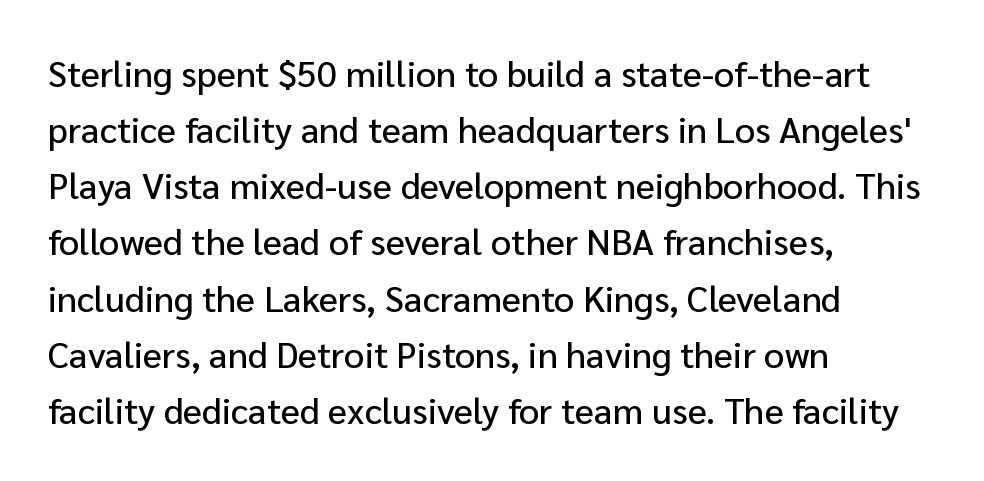
{"serif": "no", "italic": "no", "width": "normal", "stroke_contrast": "low", "x_height": "medium", "monospaced": "no", "underline": "no", "align": "left", "line_spacing": "normal", "line_spacing_ratio": 1.56, "letter_spacing": "normal", "letter_spacing_em": 0.0, "glyph_px": 36}
